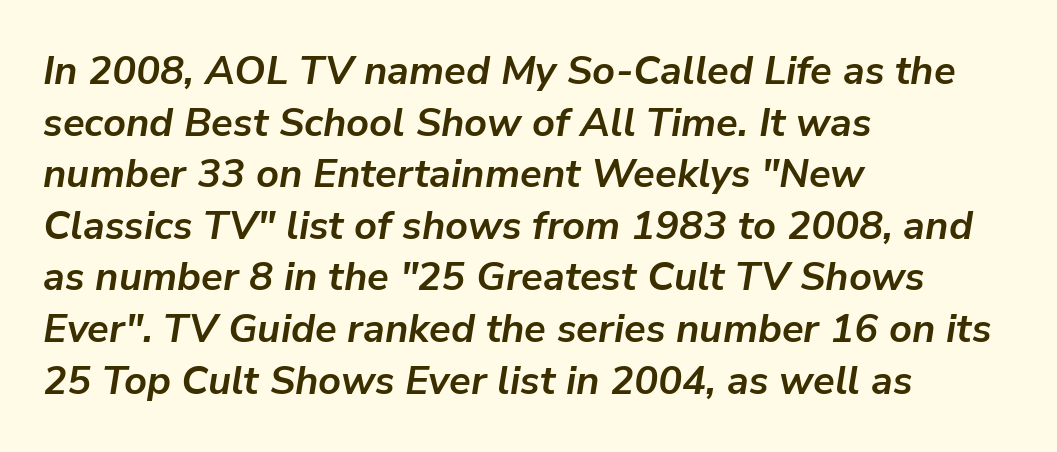
Q: Is the text bold? A: Yes.
Q: Is the text italic (slanted)? A: Yes, it leans right by about 9 degrees.
Q: Is the text underlined? A: No.
Q: How is the paragraph aligned? A: Left-aligned.
Q: Is the spacing between letters normal or unusually wide? A: Normal.
Q: Is the spacing between lines tight, normal or loose? A: Normal.
Q: Width (condensed, normal, or wide)? A: Normal.
Q: Stroke contrast? A: Low.
Q: x-height? A: Medium.
Q: Monospaced? A: No.
